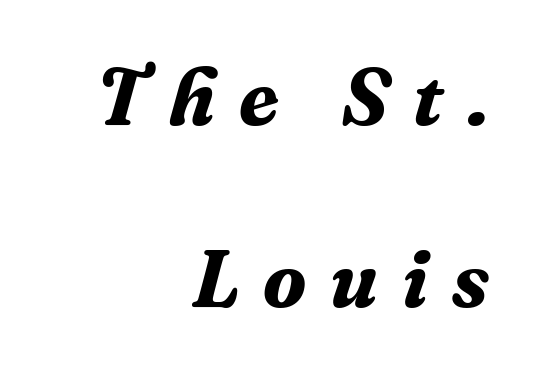
{"serif": "yes", "italic": "yes", "lean": "right", "slant_degrees": 16, "bold": "yes", "weight": "bold", "width": "normal", "stroke_contrast": "medium", "x_height": "medium", "monospaced": "no", "underline": "no", "align": "right", "line_spacing": "loose", "line_spacing_ratio": 2.28, "letter_spacing": "wide", "letter_spacing_em": 0.3, "glyph_px": 80}
